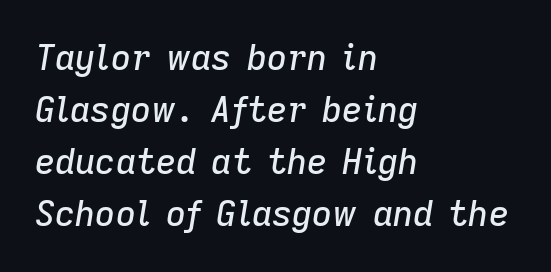
Q: Is the text italic (slanted)? A: Yes, it leans right by about 9 degrees.
Q: Is the text underlined? A: No.
Q: How is the paragraph aligned? A: Left-aligned.
Q: Is the spacing between letters normal or unusually wide? A: Normal.
Q: Is the spacing between lines tight, normal or loose? A: Normal.
Q: Width (condensed, normal, or wide)? A: Normal.
Q: Stroke contrast? A: Low.
Q: x-height? A: Medium.
Q: Monospaced? A: No.
